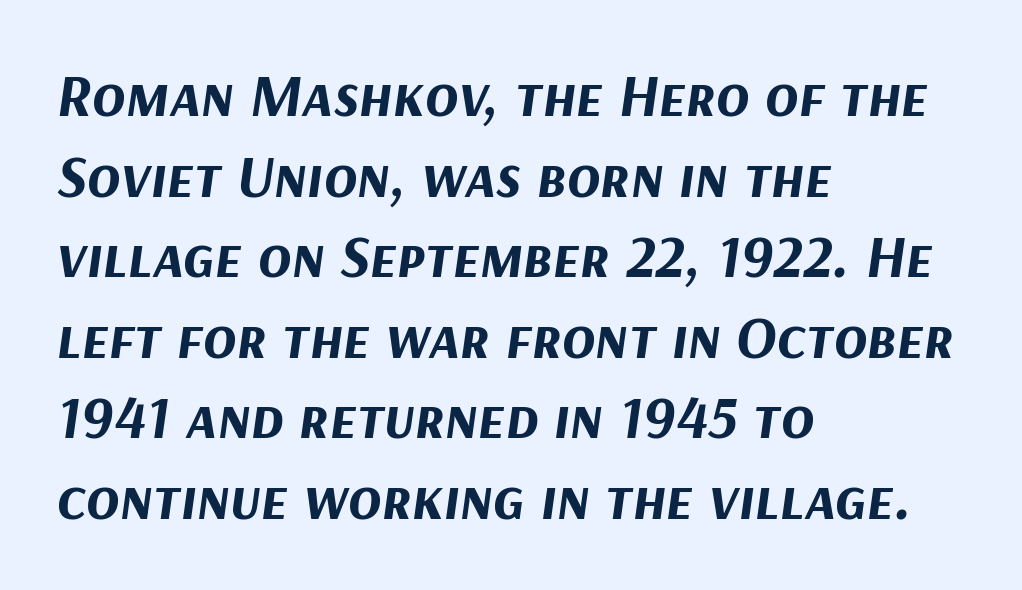
This sample keeps an unexceptional amount of space between lines. Emphasis-style slanted type is in use. The passage shown is not underscored anywhere. Set as a true bold cut, around the 700 mark.
